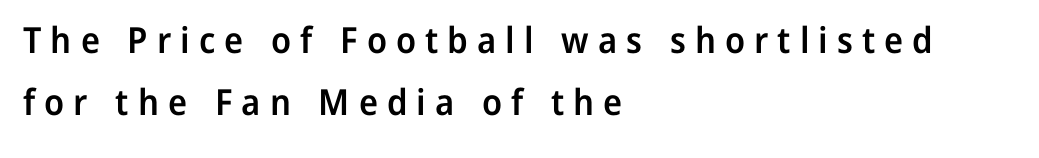
The image shows 36 px semibold sans-serif type, upright; set left-aligned, line spacing 1.72x, unusually wide letter spacing (+0.25 em), not underlined; low stroke contrast and a medium x-height.
